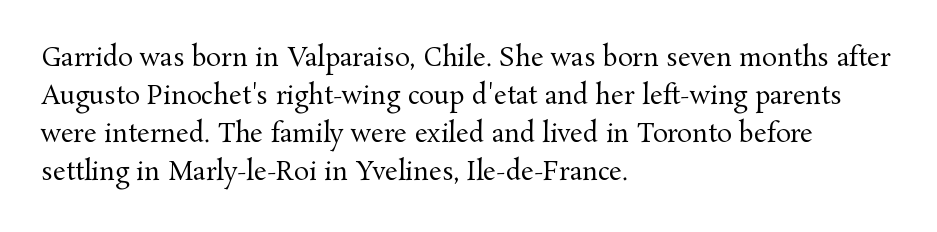
The font's upright variant was chosen for this text. The specimen omits any rule beneath the text block's lines. All the whitespace from short lines collects on the right. Tracking here is standard; glyphs follow each other at the usual distance.
